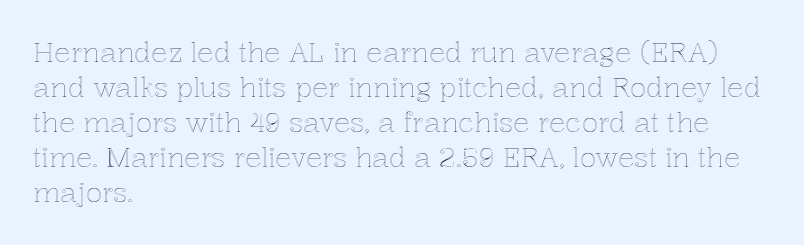
In CSS terms this would be text-align: left. Does the lettering tilt? It doesn't — this is upright. The strip under each line holds only bare page. Each word holds together tightly as a unit, with standard inter-letter gaps. These lines sit exactly where default settings would place them.
